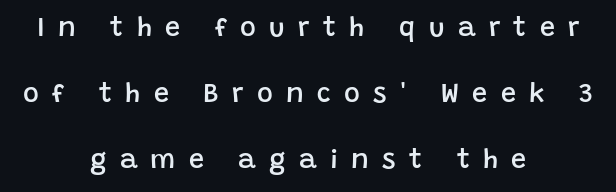
Is the type bold? Partly — it's a semibold, heavier than regular but not fully bold. Style check: upright. The space between consecutive lines is lavish. The letters are spread apart with noticeably loose tracking.
